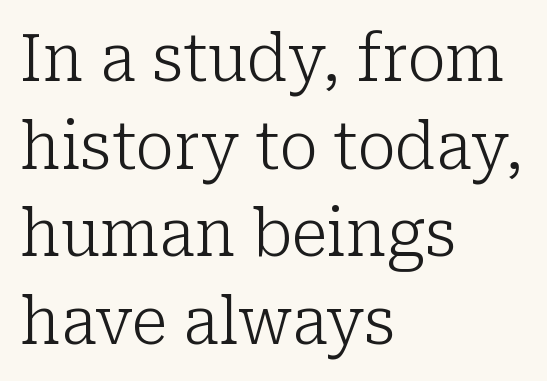
Q: Is the text bold? A: No.
Q: Is the text italic (slanted)? A: No, it is upright.
Q: Is the typeface a serif or a sans-serif typeface? A: Serif.
Q: Is the text underlined? A: No.
Q: How is the paragraph aligned? A: Left-aligned.
Q: Is the spacing between letters normal or unusually wide? A: Normal.
Q: Is the spacing between lines tight, normal or loose? A: Normal.
Q: Width (condensed, normal, or wide)? A: Normal.
Q: Stroke contrast? A: Low.
Q: x-height? A: Medium.
Q: Monospaced? A: No.
